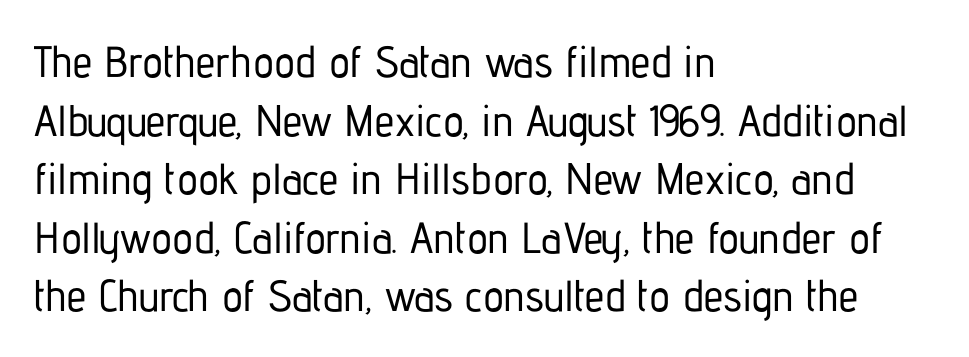
{"serif": "no", "italic": "no", "width": "condensed", "stroke_contrast": "low", "x_height": "medium", "monospaced": "no", "underline": "no", "align": "left", "line_spacing": "normal", "line_spacing_ratio": 1.33, "letter_spacing": "normal", "letter_spacing_em": 0.0, "glyph_px": 44}
